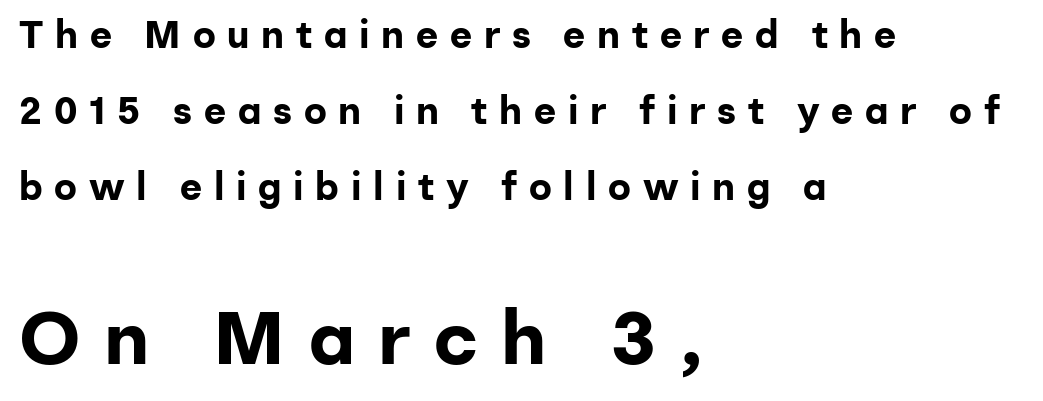
{"serif": "no", "italic": "no", "bold": "yes", "weight": "bold", "width": "normal", "stroke_contrast": "low", "x_height": "medium", "monospaced": "no", "underline": "no", "align": "left", "line_spacing": "loose", "line_spacing_ratio": 2.0, "letter_spacing": "wide", "letter_spacing_em": 0.31, "larger_block": "second", "size_ratio": 1.97, "glyph_px": 75}
